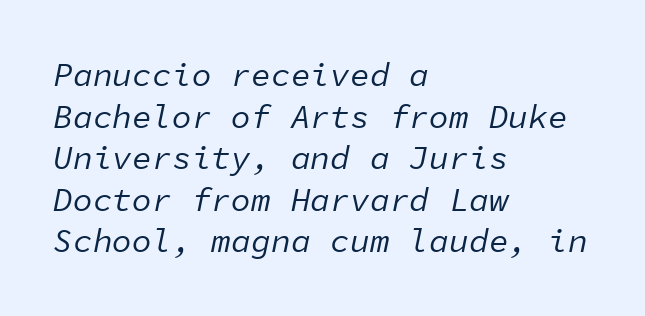
The image shows 33 px regular-weight type, italic (leaning right), monospaced; set left-aligned, normal line spacing (1.26x), normal letter spacing, not underlined; low stroke contrast and a medium x-height.
